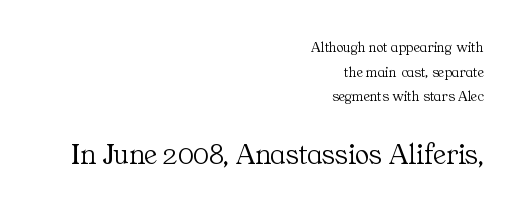
Q: Is the text bold? A: No.
Q: Is the text italic (slanted)? A: No, it is upright.
Q: Is the typeface a serif or a sans-serif typeface? A: Serif.
Q: Is the text underlined? A: No.
Q: How is the paragraph aligned? A: Right-aligned.
Q: Is the spacing between letters normal or unusually wide? A: Normal.
Q: Is the spacing between lines tight, normal or loose? A: Normal.
Q: Which block of text is set in a larger size, the first (top) or the second (bottom)? A: The second (bottom) one.
Q: Width (condensed, normal, or wide)? A: Normal.
Q: Stroke contrast? A: Medium.
Q: x-height? A: Medium.
Q: Monospaced? A: No.
